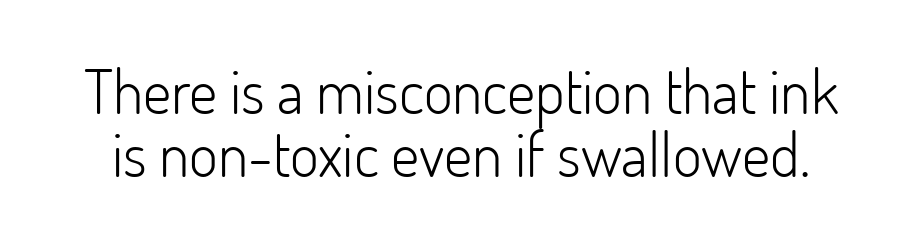
Q: Is the text bold? A: No.
Q: Is the text italic (slanted)? A: No, it is upright.
Q: Is the typeface a serif or a sans-serif typeface? A: Sans-serif.
Q: Is the text underlined? A: No.
Q: Is the spacing between letters normal or unusually wide? A: Normal.
Q: Is the spacing between lines tight, normal or loose? A: Tight.
Q: Width (condensed, normal, or wide)? A: Normal.
Q: Stroke contrast? A: Low.
Q: x-height? A: Small.
Q: Monospaced? A: No.
